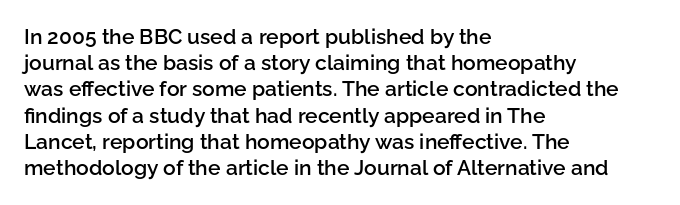
Q: Is the text bold? A: Semi-bold.
Q: Is the text italic (slanted)? A: No, it is upright.
Q: Is the text underlined? A: No.
Q: How is the paragraph aligned? A: Left-aligned.
Q: Is the spacing between letters normal or unusually wide? A: Normal.
Q: Is the spacing between lines tight, normal or loose? A: Normal.
